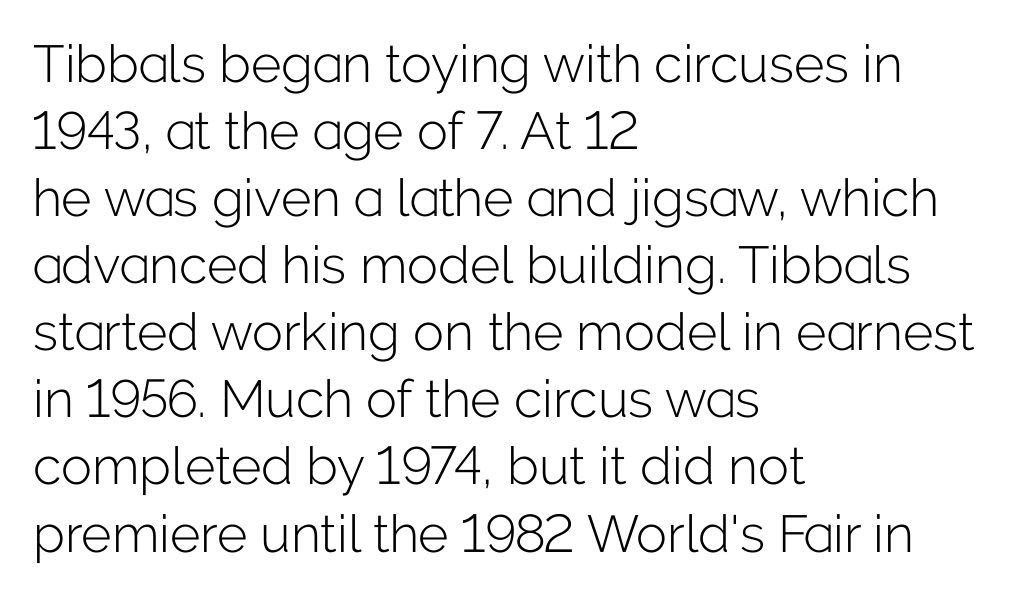
Q: Is the text bold? A: No.
Q: Is the text italic (slanted)? A: No, it is upright.
Q: Is the typeface a serif or a sans-serif typeface? A: Sans-serif.
Q: Is the text underlined? A: No.
Q: How is the paragraph aligned? A: Left-aligned.
Q: Is the spacing between letters normal or unusually wide? A: Normal.
Q: Is the spacing between lines tight, normal or loose? A: Normal.
Q: Width (condensed, normal, or wide)? A: Normal.
Q: Stroke contrast? A: Low.
Q: x-height? A: Medium.
Q: Monospaced? A: No.
